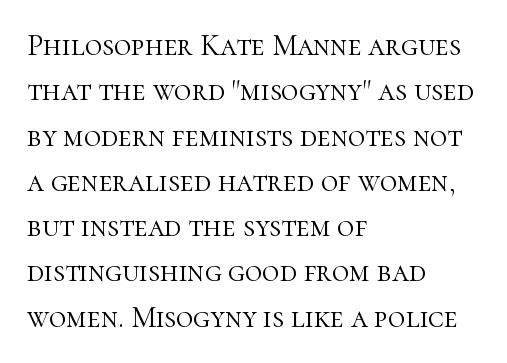
Between one letter and the next there's only the usual sliver of space. The glyphs in this specimen are seriffed. Spacing verdict: proportional, widths tailored to each character. No heavy texture on the line: the type isn't bold. A roman cut, with each character standing at attention.
